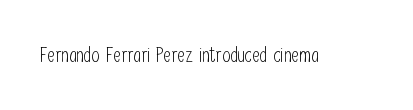
The passage shown is not underscored anywhere. The font's upright variant was chosen for this text. Stems here are at most as thick as an everyday book face. Observe the ordinary spacing: letters are neighbours, not strangers.
